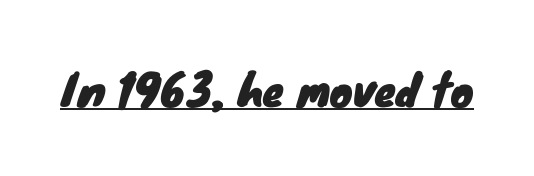
Think of a printed novel: that variable character pitch is what you see here. Observe the absence of serifs on each vertical stroke in this sample. In designer terms, the underline attribute is active on this setting. Standard letterfit; no display-style spreading of the glyphs.
